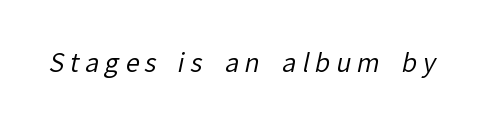
The gaps between neighbouring characters are conspicuously large. Only glyphs here, with clear space below each row. Stems and bowls with no extra thickness — not bold.
